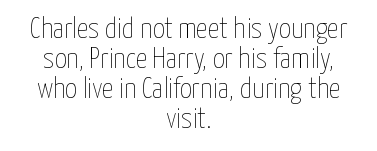
{"italic": "no", "bold": "no", "weight": "thin", "width": "condensed", "stroke_contrast": "low", "x_height": "medium", "monospaced": "no", "underline": "no", "align": "center", "line_spacing": "tight", "line_spacing_ratio": 1.04, "letter_spacing": "normal", "letter_spacing_em": 0.0, "glyph_px": 29}
